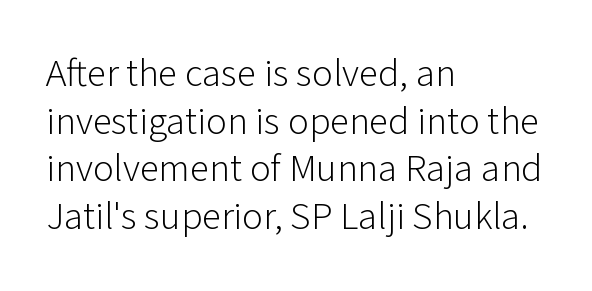
Q: Is the text bold? A: No.
Q: Is the text italic (slanted)? A: No, it is upright.
Q: Is the typeface a serif or a sans-serif typeface? A: Sans-serif.
Q: Is the text underlined? A: No.
Q: How is the paragraph aligned? A: Left-aligned.
Q: Is the spacing between letters normal or unusually wide? A: Normal.
Q: Width (condensed, normal, or wide)? A: Normal.
Q: Stroke contrast? A: Low.
Q: x-height? A: Medium.
Q: Monospaced? A: No.
